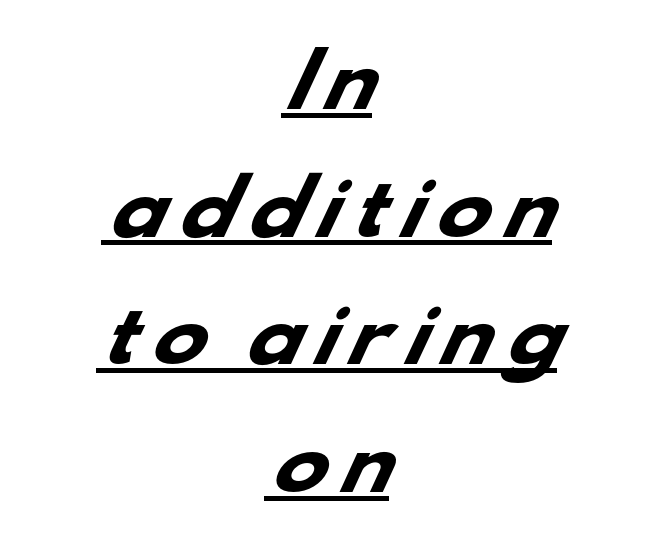
The image shows 73 px heavy, wide sans-serif type; set centered, line spacing 1.75x, underlined; low stroke contrast and a small x-height.
